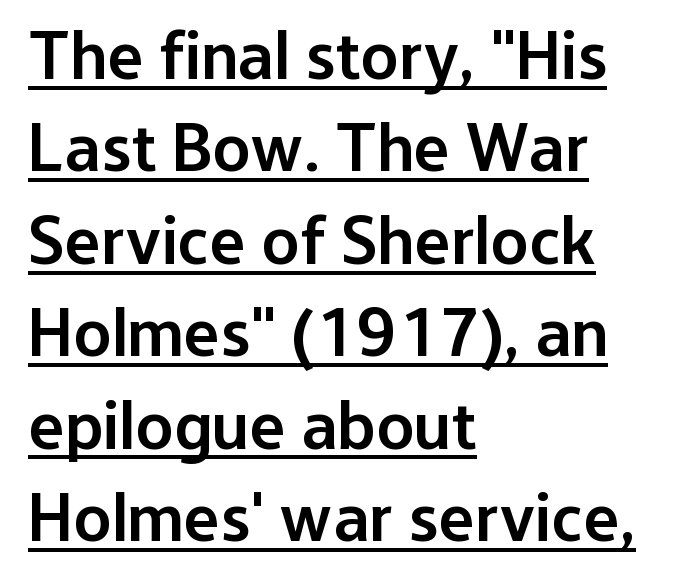
The image shows 69 px semibold sans-serif type, upright; set left-aligned, normal line spacing (1.34x), normal letter spacing, underlined; low stroke contrast and a medium x-height.
